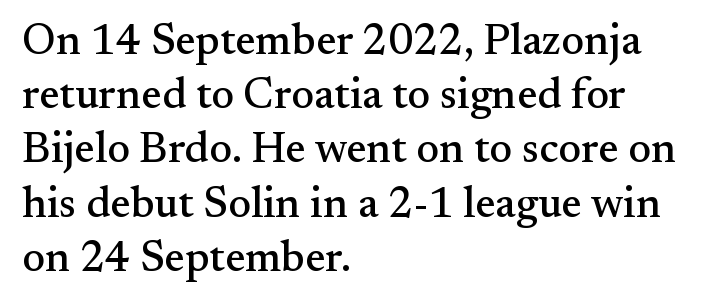
The image shows 43 px serif type, upright; set left-aligned, normal line spacing (1.26x), normal letter spacing, not underlined; medium stroke contrast and a small x-height.
